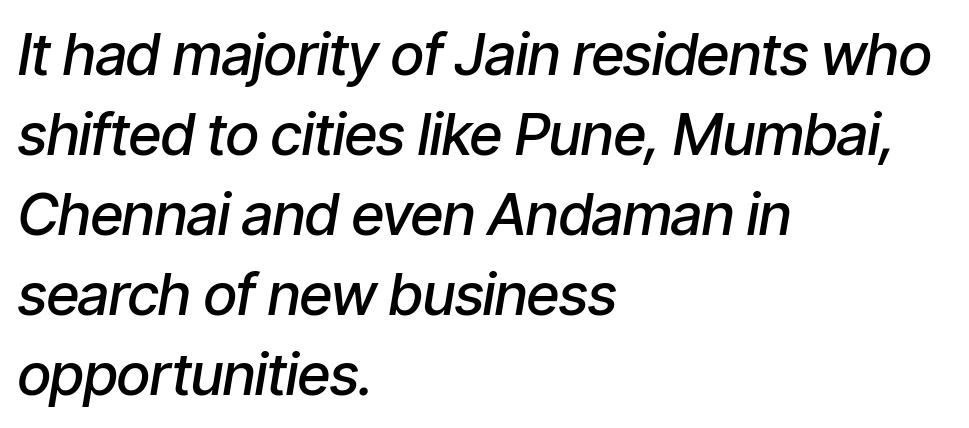
{"italic": "yes", "lean": "right", "slant_degrees": 9, "bold": "semi", "weight": "semibold", "width": "condensed", "stroke_contrast": "low", "x_height": "medium", "monospaced": "no", "underline": "no", "align": "left", "line_spacing": "normal", "line_spacing_ratio": 1.38, "letter_spacing": "normal", "letter_spacing_em": 0.0, "glyph_px": 58}
